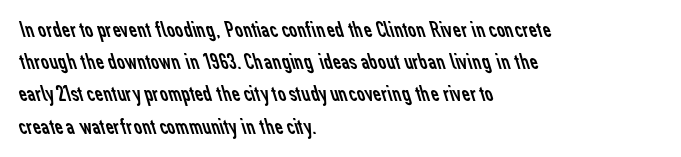
Q: Is the text bold? A: No.
Q: Is the text underlined? A: No.
Q: How is the paragraph aligned? A: Left-aligned.
Q: Is the spacing between letters normal or unusually wide? A: Normal.
Q: Is the spacing between lines tight, normal or loose? A: Normal.
